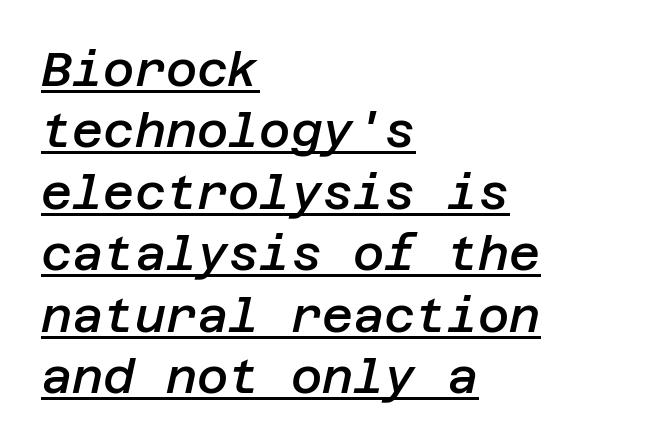
Q: Is the text bold? A: Semi-bold.
Q: Is the text italic (slanted)? A: Yes, it leans right by about 12 degrees.
Q: Is the text underlined? A: Yes.
Q: How is the paragraph aligned? A: Left-aligned.
Q: Is the spacing between letters normal or unusually wide? A: Normal.
Q: Is the spacing between lines tight, normal or loose? A: Normal.
Q: Width (condensed, normal, or wide)? A: Normal.
Q: Stroke contrast? A: Low.
Q: x-height? A: Large.
